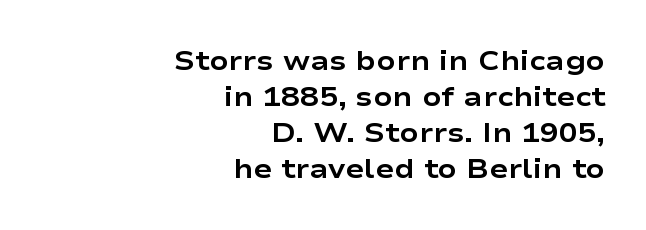
Which margin do the lines hug? The right one — the left edge is uneven. When letters stand straight like this, we call the style roman or upright. Regular leading. Letters rest on an invisible, unmarked baseline.
